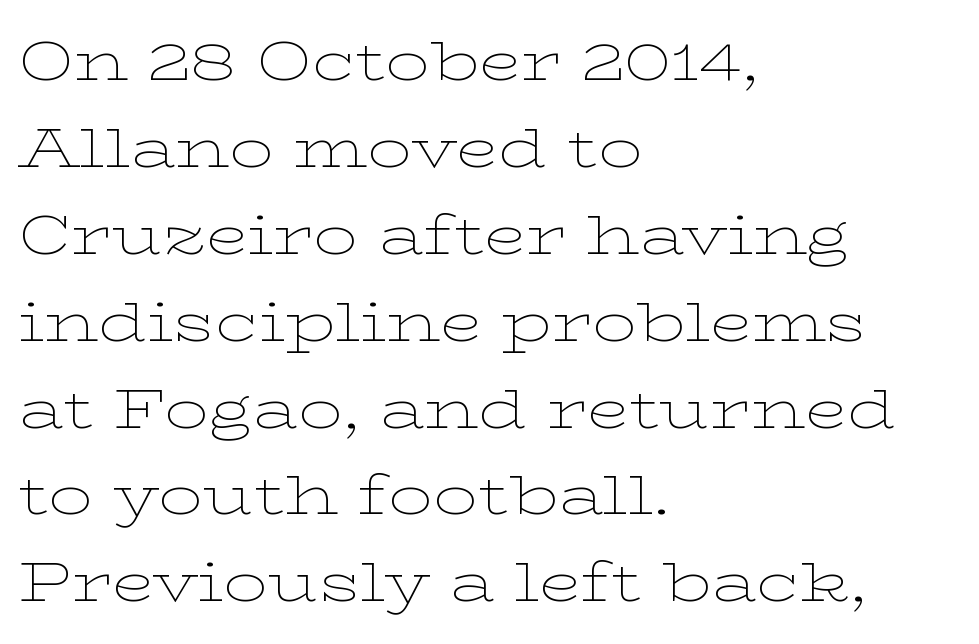
Q: Is the text bold? A: No.
Q: Is the text italic (slanted)? A: No, it is upright.
Q: Is the typeface a serif or a sans-serif typeface? A: Serif.
Q: Is the text underlined? A: No.
Q: How is the paragraph aligned? A: Left-aligned.
Q: Is the spacing between letters normal or unusually wide? A: Normal.
Q: Is the spacing between lines tight, normal or loose? A: Normal.
Q: Width (condensed, normal, or wide)? A: Wide.
Q: Stroke contrast? A: Low.
Q: x-height? A: Medium.
Q: Monospaced? A: No.
